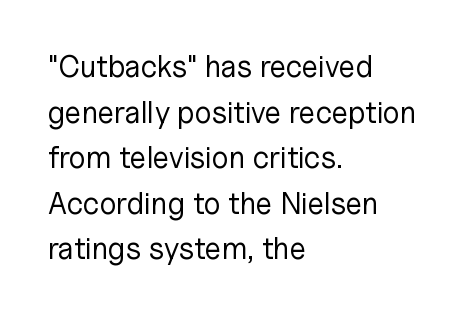
Character widths vary here, with narrow letters taking less room than wide ones. Check where the strokes stop: nothing finishes them off — pure sans. The type is set solid horizontally, with unmodified tracking. The font's upright variant was chosen for this text. Words float on clear page, feet unadorned.
